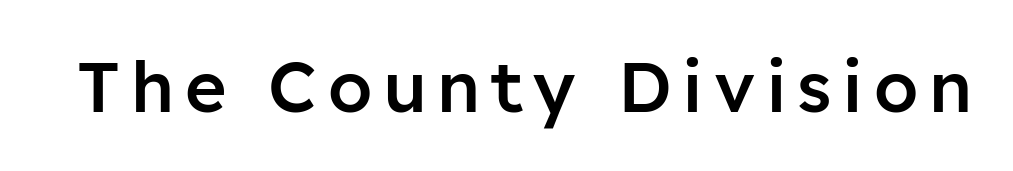
The image shows 71 px semibold sans-serif type, upright; set not underlined; low stroke contrast and a medium x-height.
